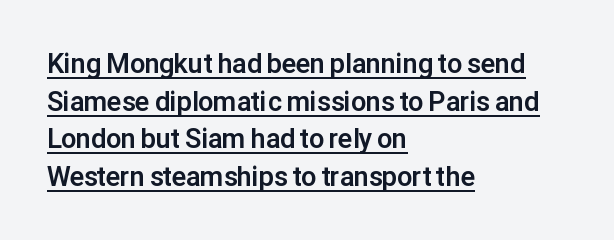
{"italic": "no", "bold": "yes", "underline": "yes", "align": "left", "line_spacing": "normal", "line_spacing_ratio": 1.39, "letter_spacing": "normal", "letter_spacing_em": 0.0, "glyph_px": 27}
